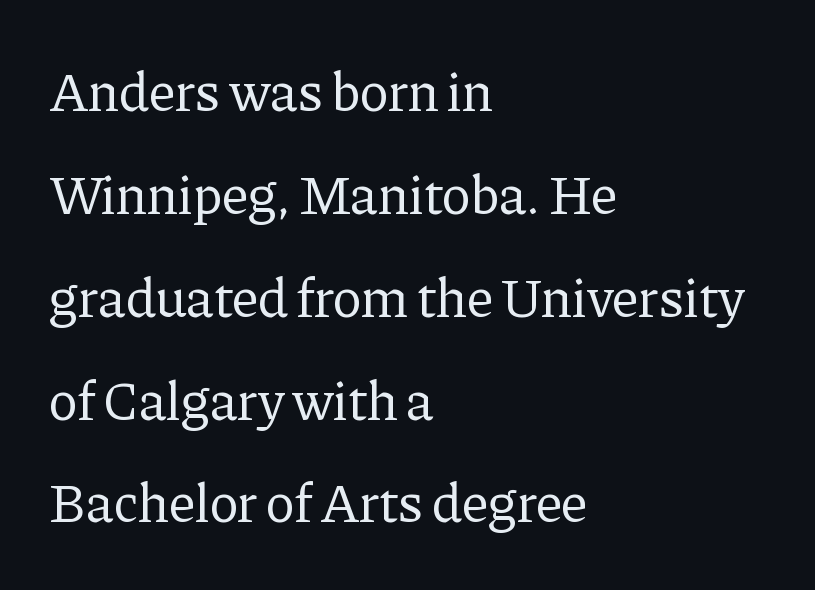
Descenders are the only things crossing below the line. A serif font was chosen for this passage. Visually the block forms a straight wall on the left and a jagged coastline on the right. Is the type heavy? It reads as light-to-regular instead. Is this a fixed-width face? No — the glyphs have proportional, varying widths.
